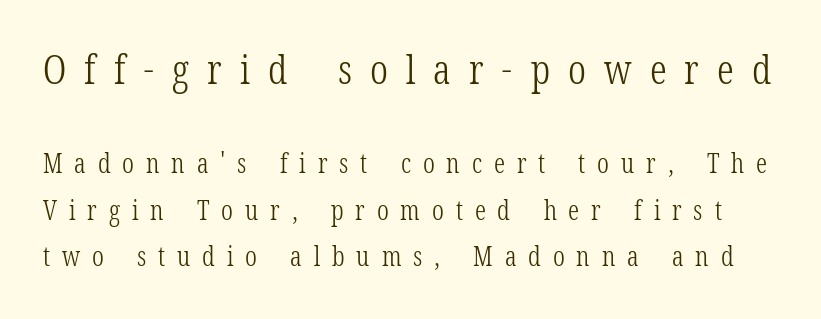
The tracking reads as deliberately expanded to a designer's eye. The text was rendered using a seriffed face with decorative stroke endings. Looks like regular typesetting: each glyph gets only the width it needs. A bare baseline throughout the passage.
